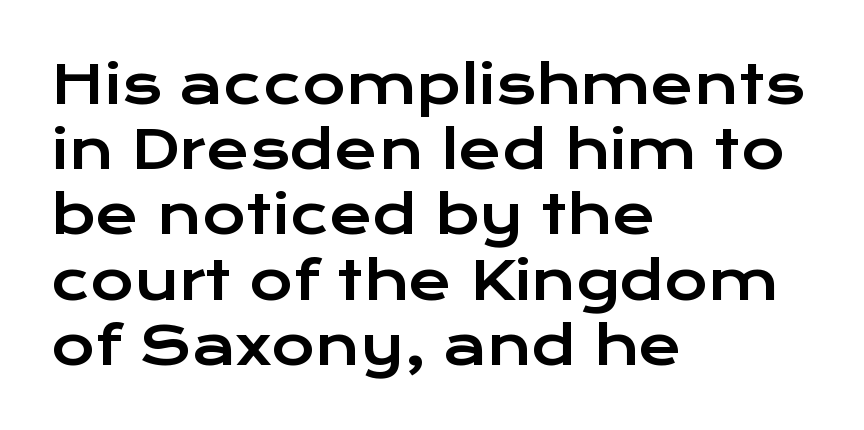
Q: Is the text italic (slanted)? A: No, it is upright.
Q: Is the typeface a serif or a sans-serif typeface? A: Sans-serif.
Q: Is the text underlined? A: No.
Q: How is the paragraph aligned? A: Left-aligned.
Q: Is the spacing between letters normal or unusually wide? A: Normal.
Q: Width (condensed, normal, or wide)? A: Wide.
Q: Stroke contrast? A: Low.
Q: x-height? A: Medium.
Q: Monospaced? A: No.
